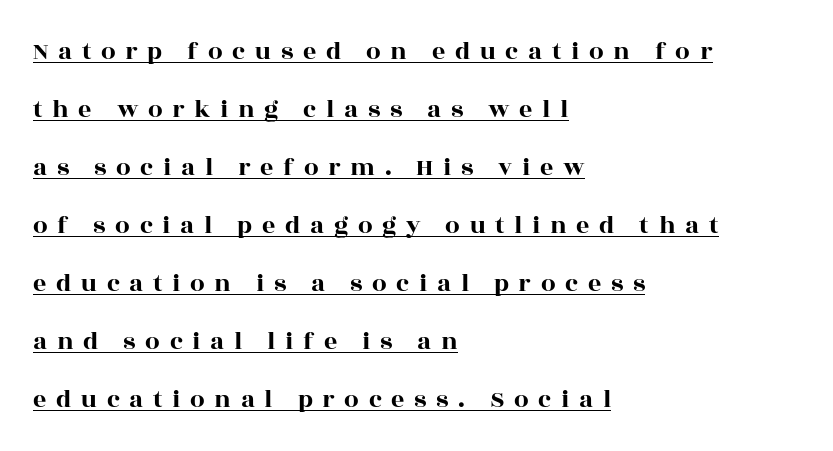
Q: Is the text italic (slanted)? A: No, it is upright.
Q: Is the text underlined? A: Yes.
Q: How is the paragraph aligned? A: Left-aligned.
Q: Is the spacing between letters normal or unusually wide? A: Unusually wide.
Q: Is the spacing between lines tight, normal or loose? A: Loose.
